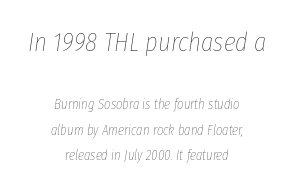
{"italic": "yes", "lean": "right", "slant_degrees": 8, "bold": "no", "underline": "no", "align": "center", "line_spacing_ratio": 1.81, "letter_spacing": "normal", "letter_spacing_em": 0.0, "larger_block": "first", "size_ratio": 1.93, "glyph_px": 27}
